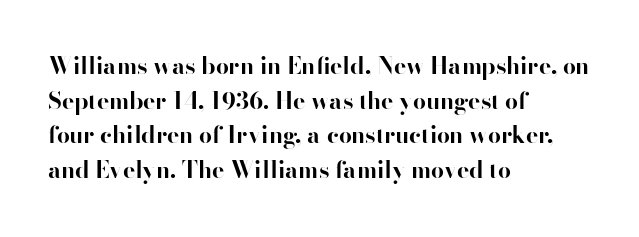
Every stem runs plumb, perpendicular to the baseline. The typesetting leans heavy: a genuine bold. Anything drawn beneath the words? Only blank space. The paragraph shown leans on its left margin. In terms of letterspacing, this is plain default setting. The space between consecutive lines is moderate.
